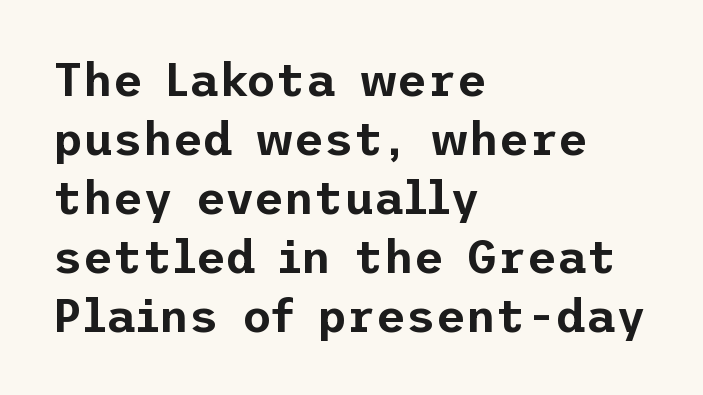
The image shows 46 px sans-serif type, upright; set left-aligned, normal line spacing (1.28x), normal letter spacing, not underlined; low stroke contrast and a medium x-height.
